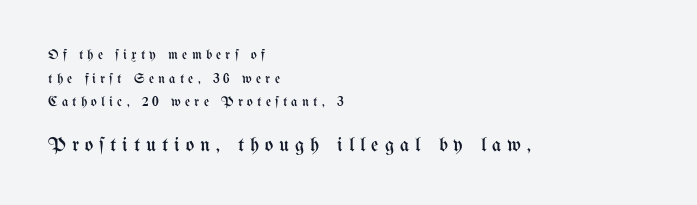
{"italic": "no", "bold": "no", "underline": "no", "align": "left", "line_spacing": "normal", "line_spacing_ratio": 1.68, "letter_spacing": "wide", "letter_spacing_em": 0.3, "larger_block": "second", "size_ratio": 1.43, "glyph_px": 20}
